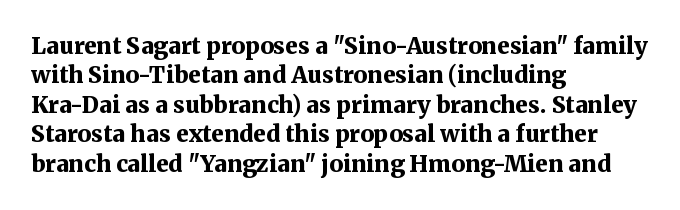
{"italic": "no", "bold": "yes", "underline": "no", "align": "left", "line_spacing": "normal", "line_spacing_ratio": 1.28, "letter_spacing": "normal", "letter_spacing_em": 0.0, "glyph_px": 23}
